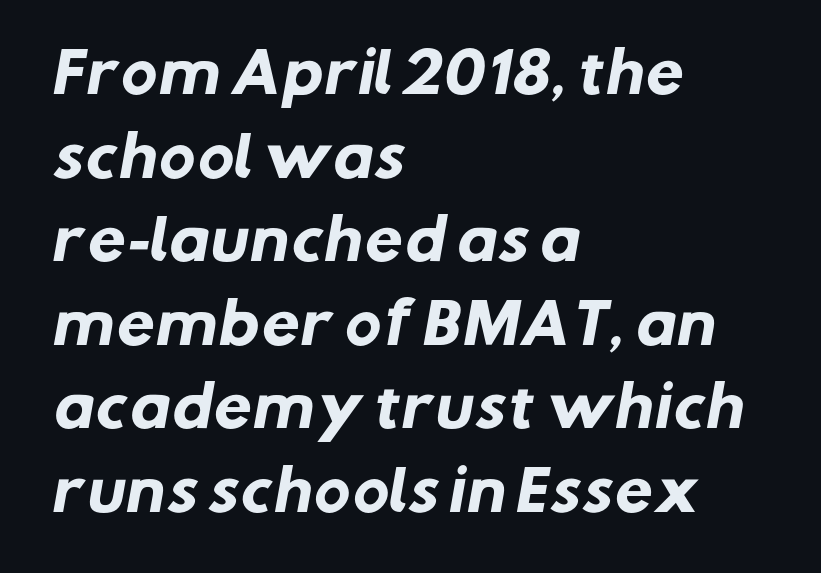
The image shows 55 px heavy sans-serif type; set left-aligned, normal line spacing (1.52x), normal letter spacing, not underlined; low stroke contrast and a medium x-height.
